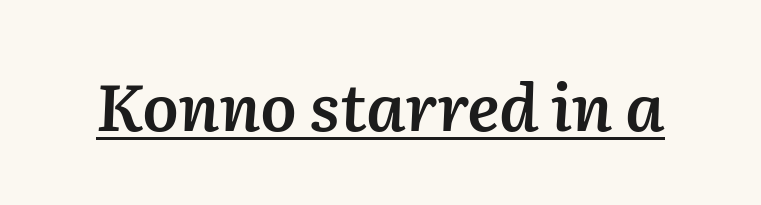
Caption: semibold face, moderately heavy strokes. When letters slant like this, we call the style italic. The letters sit at their default tracking, neither squeezed nor spread. Quick note: underline on. Here the designer chose a conventional face with non-uniform glyph widths.
